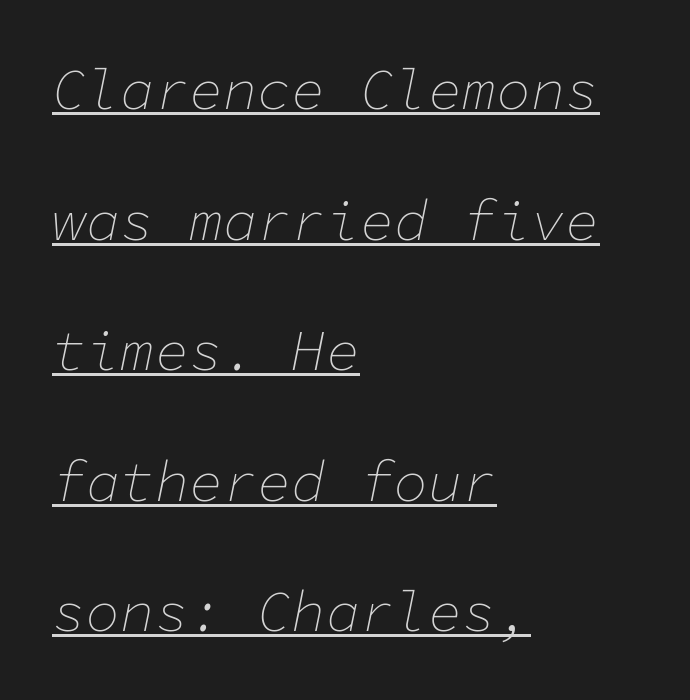
Q: Is the text bold? A: No.
Q: Is the text italic (slanted)? A: Yes, it leans right by about 11 degrees.
Q: Is the text underlined? A: Yes.
Q: How is the paragraph aligned? A: Left-aligned.
Q: Is the spacing between letters normal or unusually wide? A: Normal.
Q: Is the spacing between lines tight, normal or loose? A: Loose.
Q: Width (condensed, normal, or wide)? A: Normal.
Q: Stroke contrast? A: Low.
Q: x-height? A: Medium.
Q: Monospaced? A: Yes.
